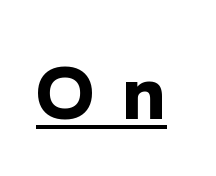
{"serif": "no", "italic": "no", "bold": "yes", "weight": "heavy", "width": "normal", "stroke_contrast": "low", "x_height": "medium", "monospaced": "no", "underline": "yes", "letter_spacing": "wide", "letter_spacing_em": 0.39, "glyph_px": 71}
